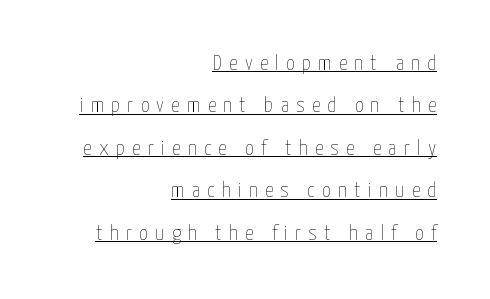
The image shows 21 px text type, upright; set right-aligned, loose line spacing (2.02x), unusually wide letter spacing (+0.35 em), underlined.
